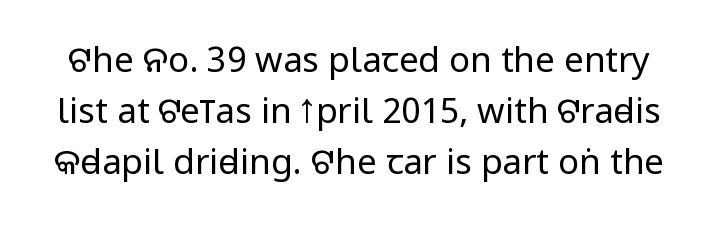
Vertical strokes here are truly vertical. Standard letterfit; no display-style spreading of the glyphs. Leading: standard. Heaviness? Minimal to ordinary, like unemphasized prose. The passage shown is typed in a proportional face where columns would drift. Stroke terminals: plain, sans-serif.
